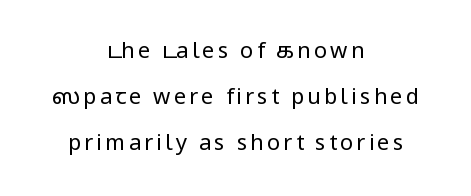
Q: Is the text bold? A: No.
Q: Is the text italic (slanted)? A: No, it is upright.
Q: Is the text underlined? A: No.
Q: How is the paragraph aligned? A: Centered.
Q: Is the spacing between lines tight, normal or loose? A: Loose.
